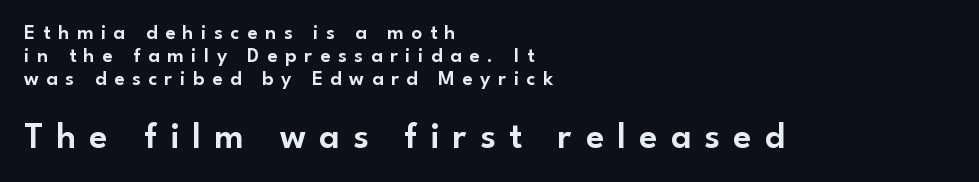
The area under the type is left untouched. Compared with a centered layout, this one pins lines to the left instead. The designer went with a sans here, leaving each stem footless. Leading is clearly below the norm, producing a dense column.
